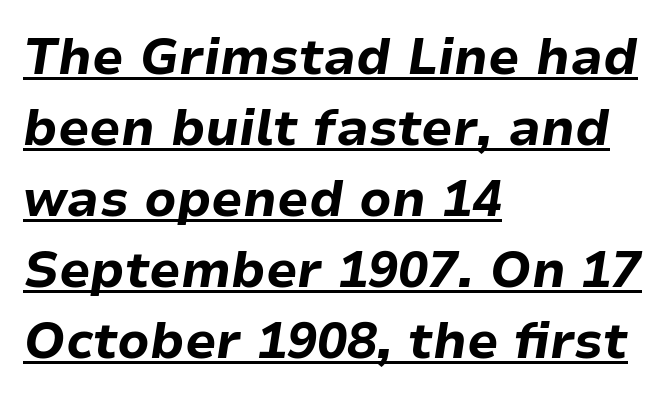
Q: Is the text bold? A: Yes.
Q: Is the text italic (slanted)? A: Yes, it leans right by about 9 degrees.
Q: Is the text underlined? A: Yes.
Q: How is the paragraph aligned? A: Left-aligned.
Q: Is the spacing between letters normal or unusually wide? A: Normal.
Q: Is the spacing between lines tight, normal or loose? A: Normal.
Q: Width (condensed, normal, or wide)? A: Normal.
Q: Stroke contrast? A: Low.
Q: x-height? A: Medium.
Q: Monospaced? A: No.
